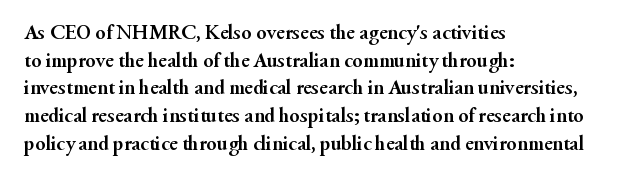
Q: Is the text bold? A: Yes.
Q: Is the text italic (slanted)? A: No, it is upright.
Q: Is the text underlined? A: No.
Q: How is the paragraph aligned? A: Left-aligned.
Q: Is the spacing between letters normal or unusually wide? A: Normal.
Q: Is the spacing between lines tight, normal or loose? A: Normal.
